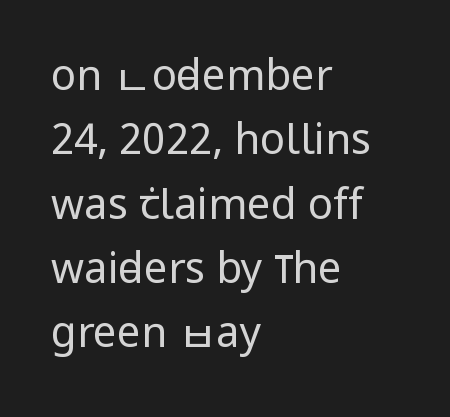
The image shows 42 px regular-weight, condensed sans-serif type, upright; set left-aligned, normal line spacing (1.53x), normal letter spacing, not underlined; low stroke contrast and a large x-height.
